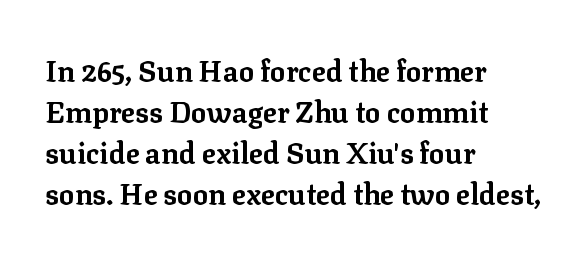
A normal amount of white space separates one row of letters from the next. Students, this is bold: see how much ink each stroke carries. Clear beneath every line of the passage. Here the glyphs are tracked normally, forming tight word shapes. Note: serifs present on the glyphs. A typesetter would call this proportional, since set widths differ per character.
